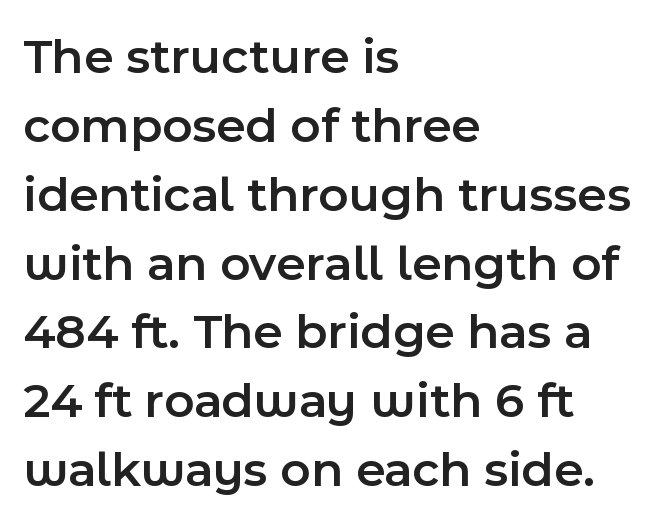
The characters display no serif detailing; their extremities are plain. Every stem runs plumb, perpendicular to the baseline. Successive baselines arrive at the customary interval. Stroke thickness is moderately raised; the sample reads as semibold.
